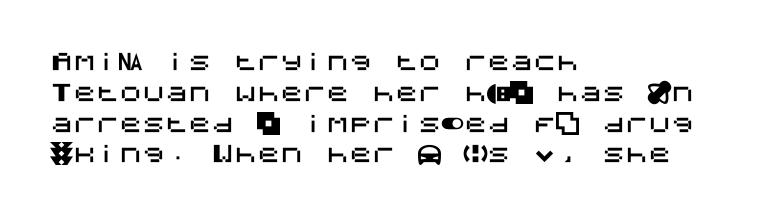
The glyphs are unaccompanied by any horizontal stroke below them. Quick note: not italic, upright. Each word holds together tightly as a unit, with standard inter-letter gaps. The paragraph shown leans on its left margin. Does the leading feel generous? No, just average.
